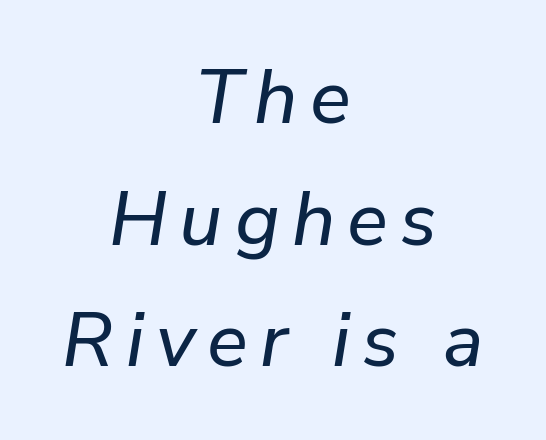
Spacing verdict: proportional, widths tailored to each character. Slant detected: the letters are inclined. Both edges are ragged and mirror each other, which tells us the setting is centered. Just letters on the line, the space beneath them empty. These lines sit exactly where default settings would place them.
